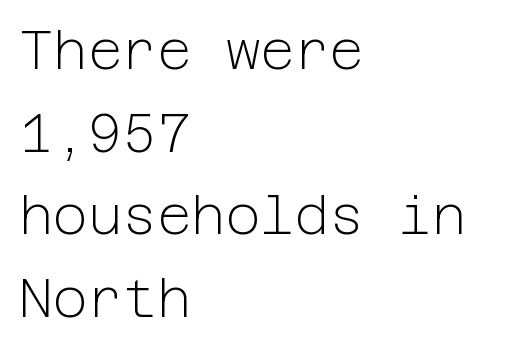
Q: Is the text bold? A: No.
Q: Is the text italic (slanted)? A: No, it is upright.
Q: Is the typeface a serif or a sans-serif typeface? A: Sans-serif.
Q: Is the text underlined? A: No.
Q: How is the paragraph aligned? A: Left-aligned.
Q: Is the spacing between letters normal or unusually wide? A: Normal.
Q: Is the spacing between lines tight, normal or loose? A: Normal.
Q: Width (condensed, normal, or wide)? A: Normal.
Q: Stroke contrast? A: Low.
Q: x-height? A: Medium.
